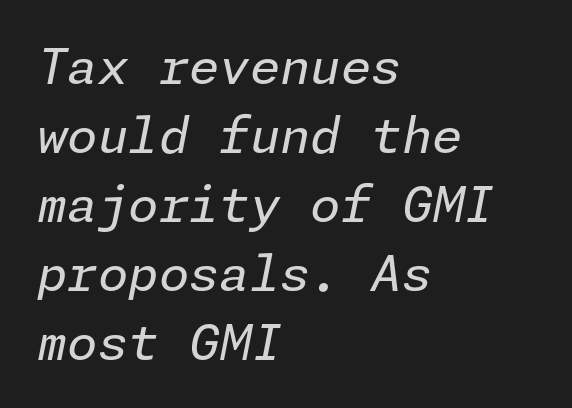
Letter spacing: default. Rows of type keep a routine distance in the vertical direction. Style check: oblique. The weight tops out at a normal text grade.
